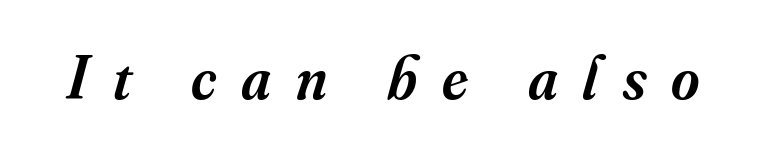
Underlining? Definitely not there. Regarding serifs, this sample has them. Looks like regular typesetting: each glyph gets only the width it needs. The type is letterspaced generously, with wide tracking.
